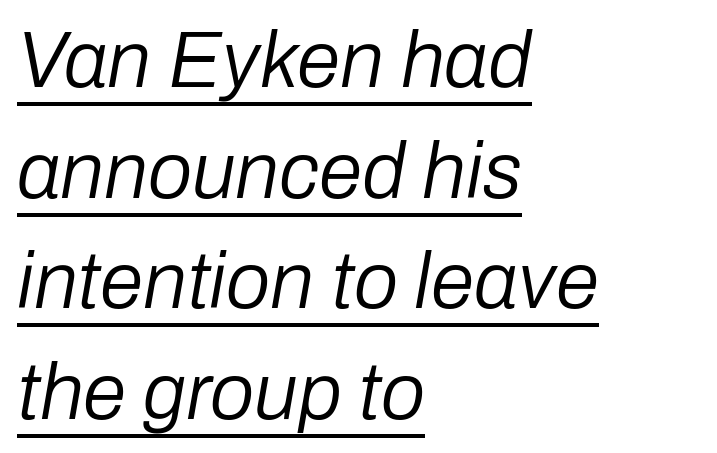
The image shows 79 px regular-weight type, italic (leaning right); set left-aligned, normal line spacing (1.4x), normal letter spacing, underlined; low stroke contrast and a medium x-height.
